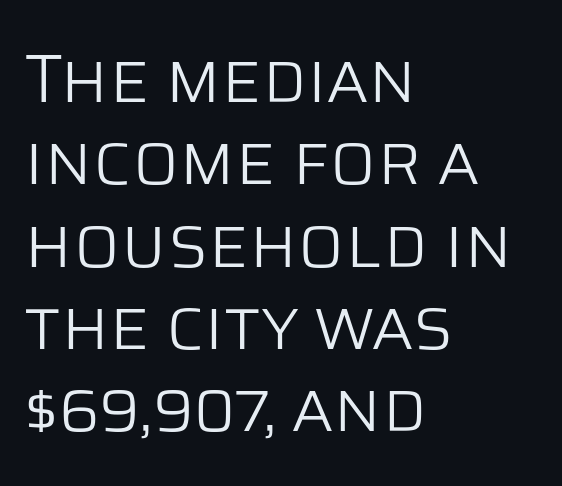
Font category for this specimen: sans-serif. Style check: upright. Descender tails drop into unmarked territory. The tracking reads as untouched default to a designer's eye.
